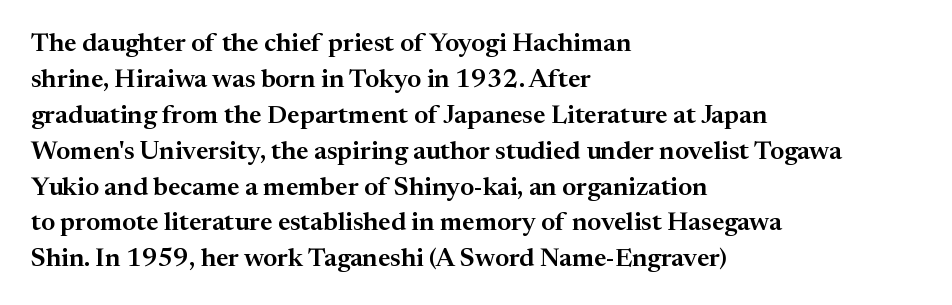
The image shows 26 px text type, upright; set left-aligned, normal line spacing (1.38x), normal letter spacing, not underlined.
